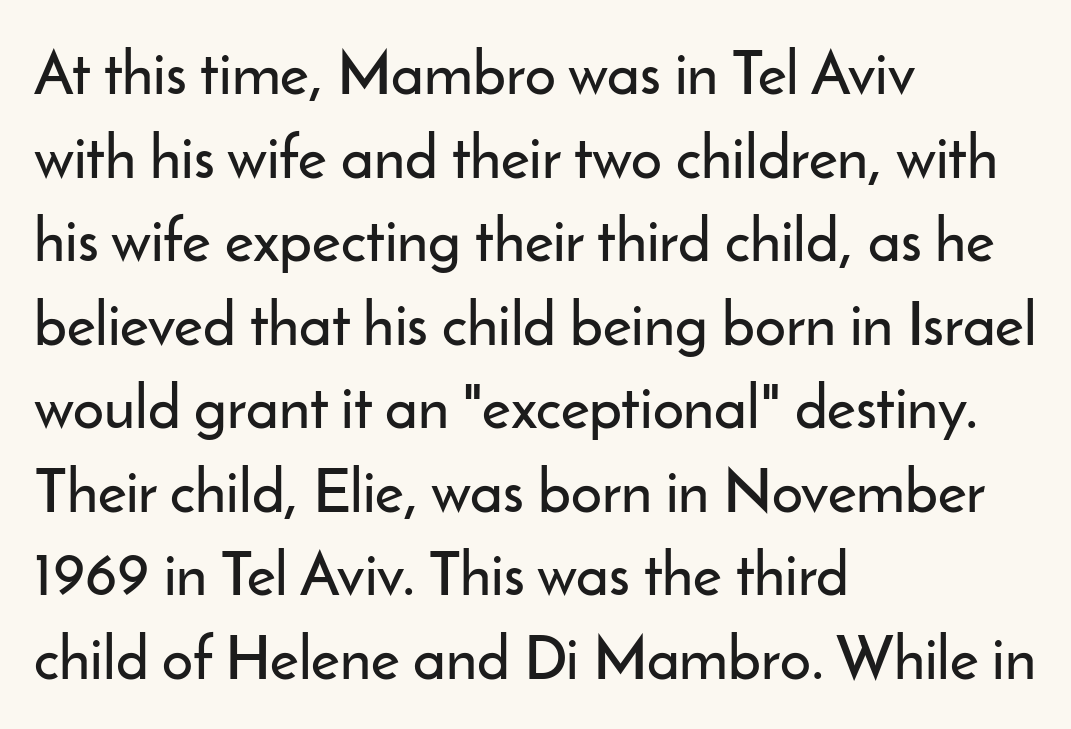
{"serif": "no", "italic": "no", "width": "normal", "stroke_contrast": "low", "x_height": "small", "monospaced": "no", "underline": "no", "align": "left", "line_spacing": "normal", "line_spacing_ratio": 1.37, "letter_spacing": "normal", "letter_spacing_em": 0.0, "glyph_px": 61}
